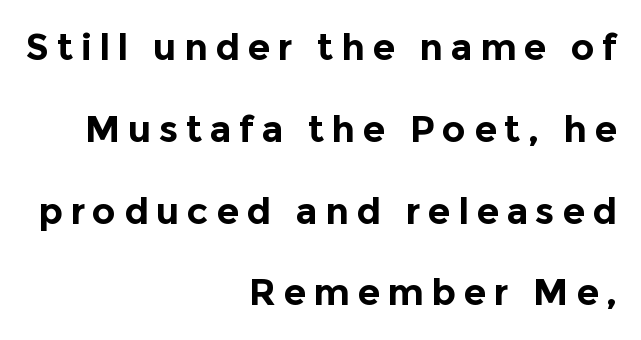
Check under the words: just untouched page. Ordinary non-slanted type is in use. Rows of type keep a wide berth in the vertical direction. These lines are rendered in a variable-pitch font. Alignment: flush right.
